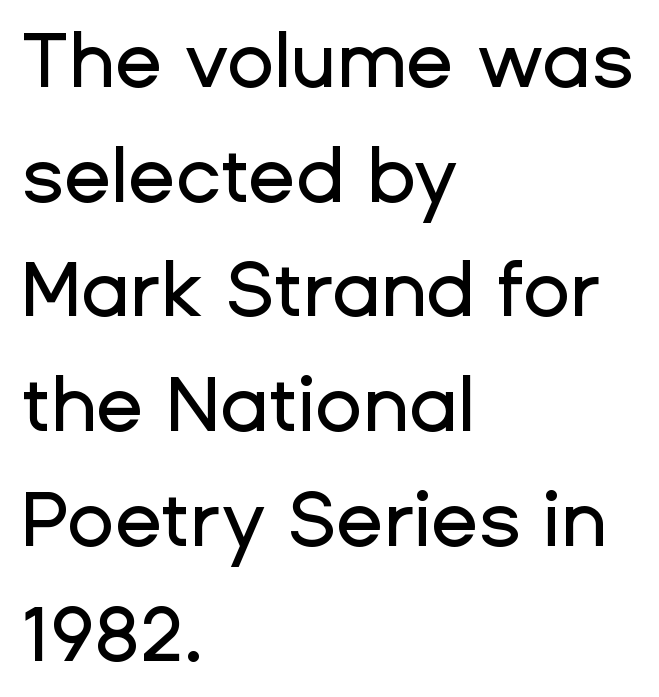
{"serif": "no", "italic": "no", "width": "normal", "stroke_contrast": "low", "x_height": "medium", "monospaced": "no", "underline": "no", "align": "left", "line_spacing": "normal", "line_spacing_ratio": 1.49, "letter_spacing": "normal", "letter_spacing_em": 0.0, "glyph_px": 77}
